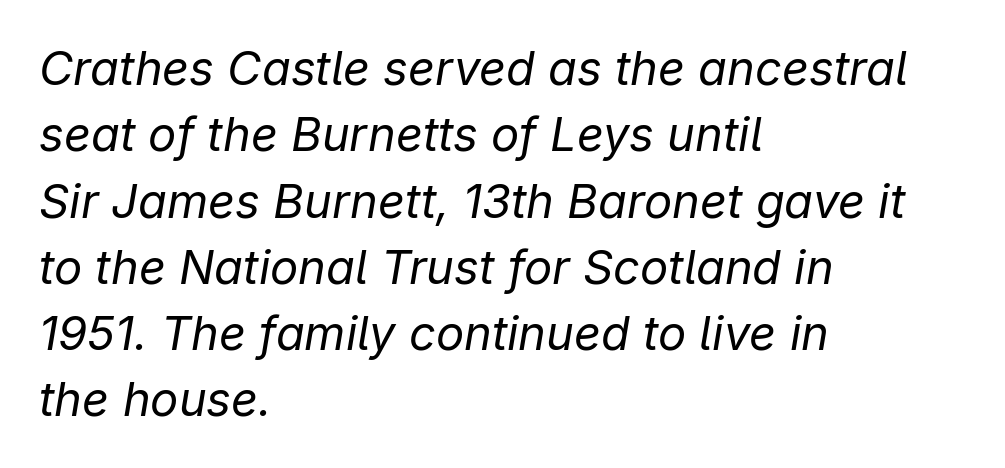
The image shows 47 px regular-weight type, italic (leaning right); set left-aligned, normal line spacing (1.41x), normal letter spacing, not underlined; low stroke contrast and a medium x-height.
